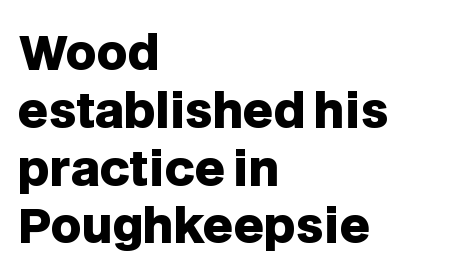
Q: Is the text bold? A: Yes.
Q: Is the text italic (slanted)? A: No, it is upright.
Q: Is the typeface a serif or a sans-serif typeface? A: Sans-serif.
Q: Is the text underlined? A: No.
Q: How is the paragraph aligned? A: Left-aligned.
Q: Is the spacing between letters normal or unusually wide? A: Normal.
Q: Width (condensed, normal, or wide)? A: Normal.
Q: Stroke contrast? A: Low.
Q: x-height? A: Large.
Q: Monospaced? A: No.
